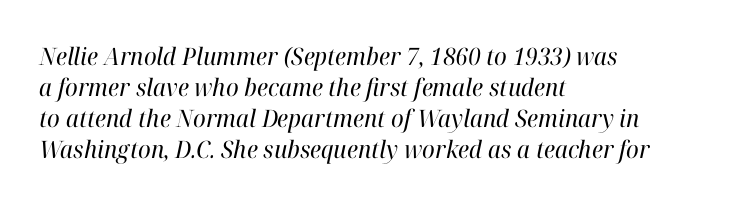
The image shows 24 px text type, italic (leaning right); set left-aligned, normal line spacing (1.29x), normal letter spacing, not underlined.
